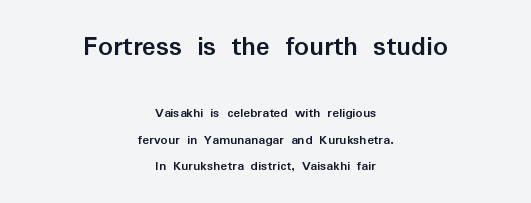
Bare-footed words on every line. Characters remain perfectly vertical along every line. Compared with an ordinary text face, these strokes are far heavier — a full bold. Large over small — that's the arrangement of the two blocks here.
